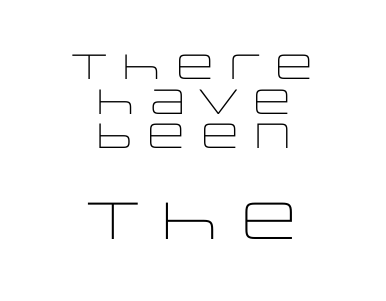
Q: Is the text bold? A: No.
Q: Is the text italic (slanted)? A: No, it is upright.
Q: Is the typeface a serif or a sans-serif typeface? A: Sans-serif.
Q: Is the text underlined? A: No.
Q: How is the paragraph aligned? A: Centered.
Q: Is the spacing between letters normal or unusually wide? A: Normal.
Q: Is the spacing between lines tight, normal or loose? A: Tight.
Q: Which block of text is set in a larger size, the first (top) or the second (bottom)? A: The second (bottom) one.
Q: Width (condensed, normal, or wide)? A: Wide.
Q: Stroke contrast? A: Low.
Q: x-height? A: Large.
Q: Monospaced? A: No.
